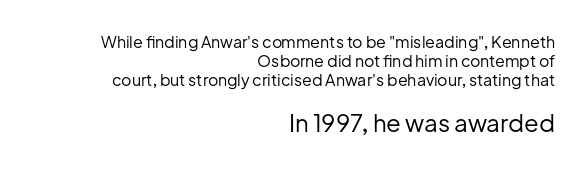
The image shows 24 px text type, upright; set right-aligned, line spacing 1.19x, normal letter spacing, not underlined; the second (bottom) block is 1.5x larger.
